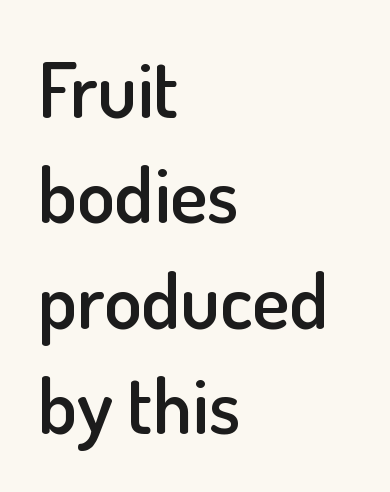
Is this a fixed-width face? No — the glyphs have proportional, varying widths. Stroke terminals: plain, sans-serif. A normal amount of white space separates one row of letters from the next. Posture: straight, roman, zero tilt. Any mark beneath the type? The region is blank. Set as a demibold, roughly 600 on the weight scale.
